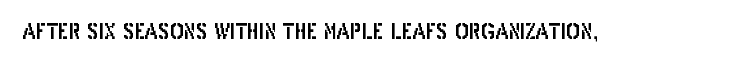
Q: Is the text italic (slanted)? A: No, it is upright.
Q: Is the text underlined? A: No.
Q: Is the spacing between letters normal or unusually wide? A: Normal.
